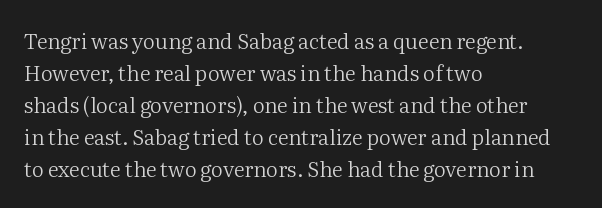
The image shows 21 px text type, upright; set left-aligned, normal line spacing (1.52x), normal letter spacing, not underlined.
